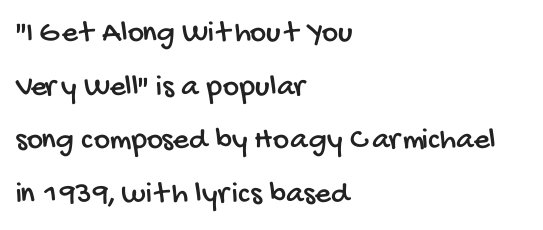
Q: Is the typeface a serif or a sans-serif typeface? A: Sans-serif.
Q: Is the text underlined? A: No.
Q: How is the paragraph aligned? A: Left-aligned.
Q: Is the spacing between letters normal or unusually wide? A: Normal.
Q: Width (condensed, normal, or wide)? A: Condensed.
Q: Stroke contrast? A: Low.
Q: x-height? A: Large.
Q: Monospaced? A: No.
